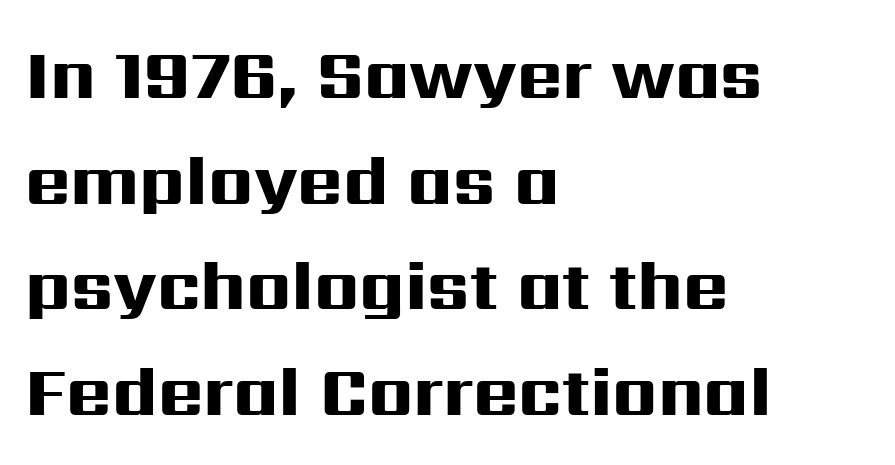
{"serif": "no", "italic": "no", "bold": "yes", "weight": "heavy", "width": "wide", "stroke_contrast": "high", "x_height": "medium", "monospaced": "no", "underline": "no", "align": "left", "line_spacing": "normal", "line_spacing_ratio": 1.53, "letter_spacing": "normal", "letter_spacing_em": 0.0, "glyph_px": 69}
